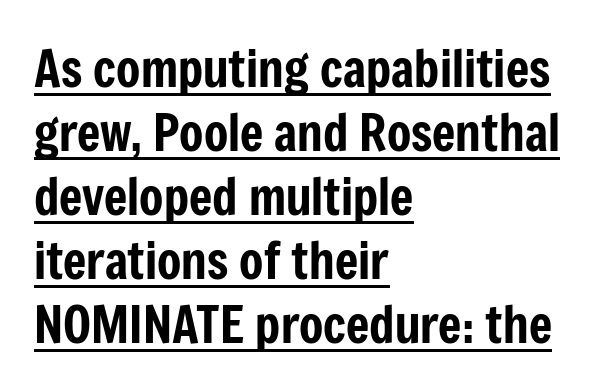
{"serif": "no", "italic": "no", "width": "condensed", "stroke_contrast": "low", "x_height": "medium", "monospaced": "no", "underline": "yes", "align": "left", "line_spacing": "normal", "line_spacing_ratio": 1.28, "letter_spacing": "normal", "letter_spacing_em": 0.0, "glyph_px": 50}
